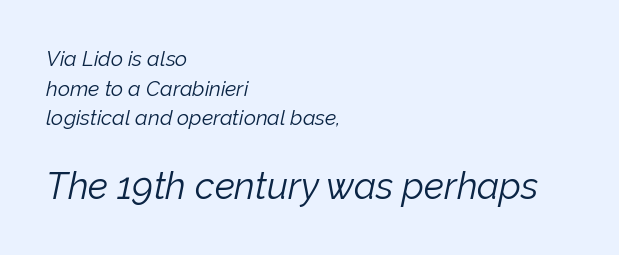
{"italic": "yes", "lean": "right", "slant_degrees": 12, "bold": "no", "weight": "light", "width": "normal", "stroke_contrast": "low", "x_height": "medium", "monospaced": "no", "underline": "no", "align": "left", "line_spacing": "normal", "line_spacing_ratio": 1.41, "letter_spacing": "normal", "letter_spacing_em": 0.0, "larger_block": "second", "size_ratio": 1.76, "glyph_px": 37}
